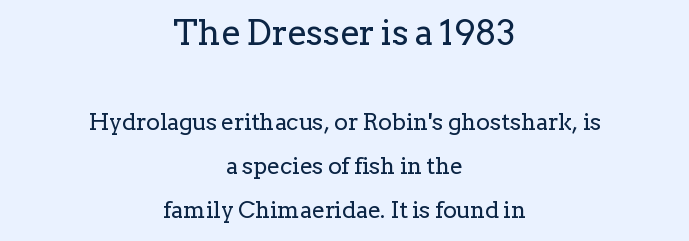
Q: Is the text bold? A: No.
Q: Is the text italic (slanted)? A: No, it is upright.
Q: Is the typeface a serif or a sans-serif typeface? A: Serif.
Q: Is the text underlined? A: No.
Q: How is the paragraph aligned? A: Centered.
Q: Is the spacing between letters normal or unusually wide? A: Normal.
Q: Is the spacing between lines tight, normal or loose? A: Loose.
Q: Which block of text is set in a larger size, the first (top) or the second (bottom)? A: The first (top) one.
Q: Width (condensed, normal, or wide)? A: Normal.
Q: Stroke contrast? A: Low.
Q: x-height? A: Medium.
Q: Monospaced? A: No.
